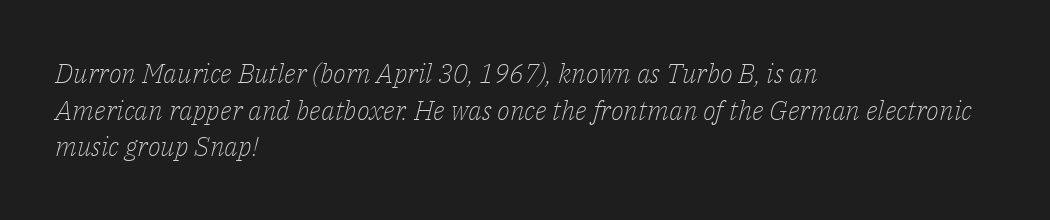
Descenders hang freely into open space. Yep, that's italic — everything's leaning. No letter is thick-stroked: the sample isn't bold. The paragraph shown leans on its left margin. Students, note that the glyphs here touch the page at normal intervals.
